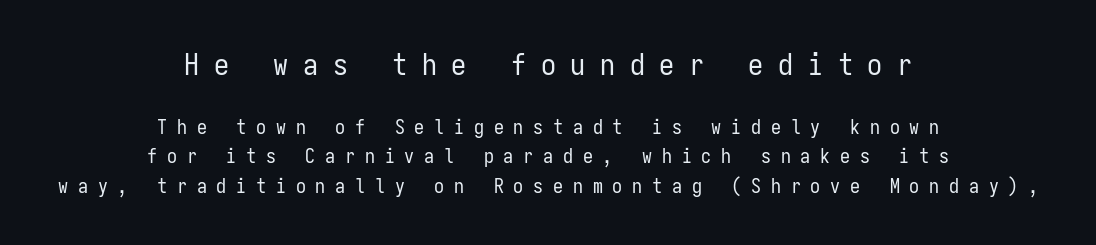
The image shows 30 px regular-weight, condensed sans-serif type, upright, monospaced; set centered, normal line spacing (1.47x), unusually wide letter spacing (+0.49 em), not underlined; the first (top) block is 1.5x larger; low stroke contrast and a medium x-height.
